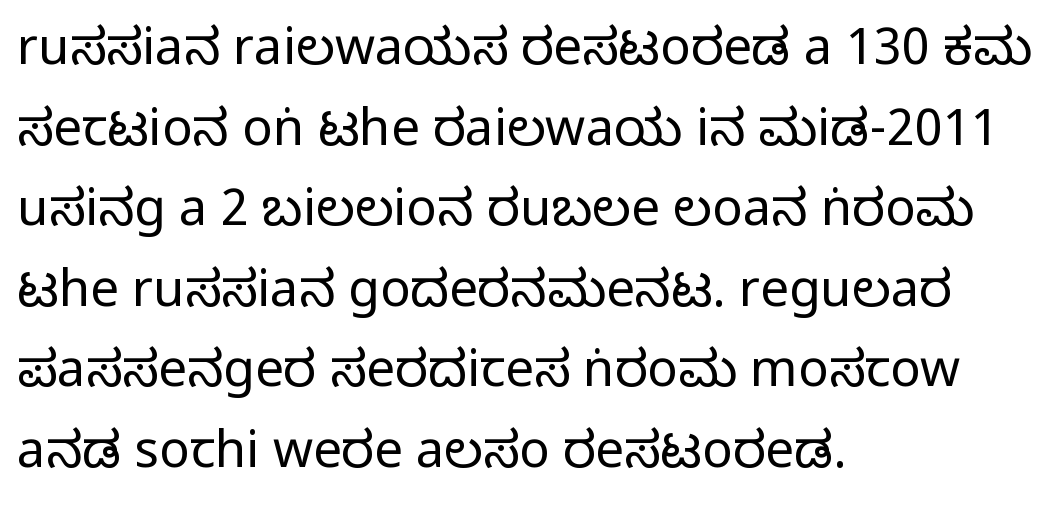
This sample uses plain, unmodified letter spacing. Does the copy run flush right? No — it runs flush left. Underlining? Definitely not there. Proportional: the letters do not fall into vertical columns.
